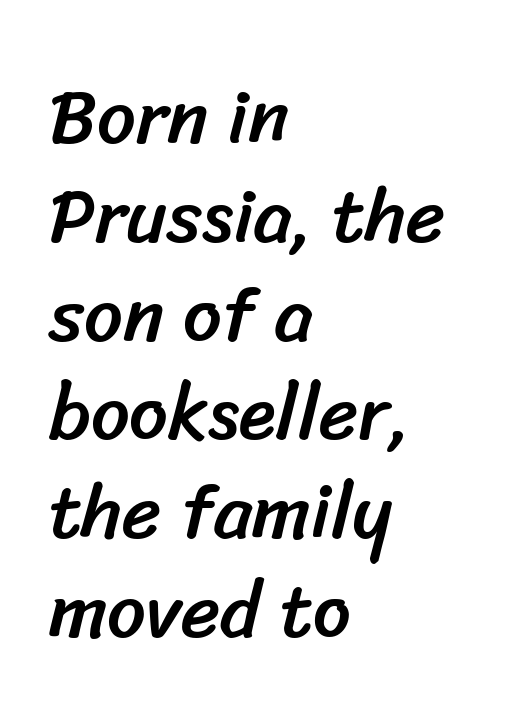
{"serif": "no", "width": "normal", "stroke_contrast": "low", "x_height": "medium", "monospaced": "no", "underline": "no", "align": "left", "line_spacing": "normal", "line_spacing_ratio": 1.3, "letter_spacing": "normal", "letter_spacing_em": 0.0, "glyph_px": 76}
